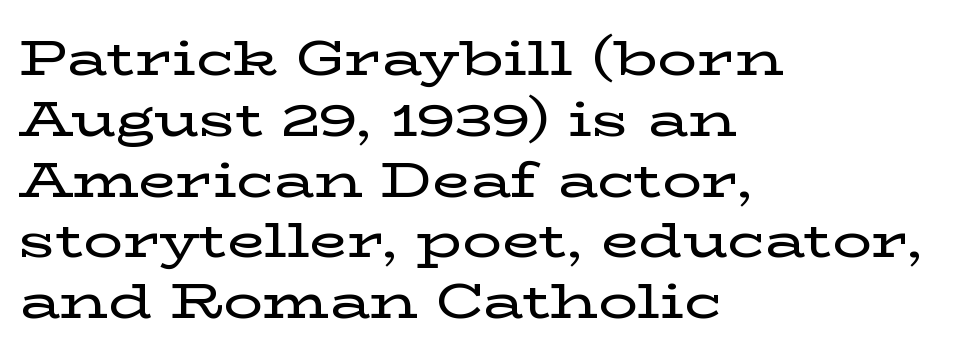
Q: Is the text italic (slanted)? A: No, it is upright.
Q: Is the typeface a serif or a sans-serif typeface? A: Serif.
Q: Is the text underlined? A: No.
Q: How is the paragraph aligned? A: Left-aligned.
Q: Is the spacing between letters normal or unusually wide? A: Normal.
Q: Width (condensed, normal, or wide)? A: Wide.
Q: Stroke contrast? A: Low.
Q: x-height? A: Medium.
Q: Monospaced? A: No.
